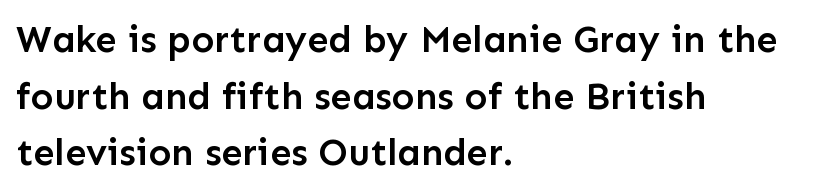
The image shows 38 px semibold sans-serif type, upright; set left-aligned, normal line spacing (1.49x), normal letter spacing, not underlined; low stroke contrast and a medium x-height.
